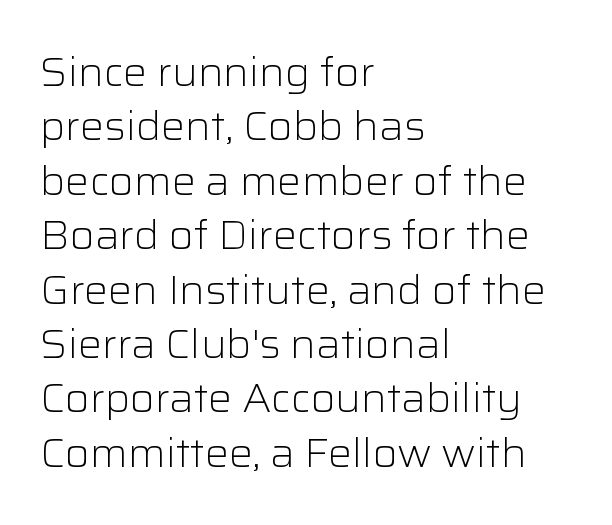
Q: Is the text bold? A: No.
Q: Is the text italic (slanted)? A: No, it is upright.
Q: Is the typeface a serif or a sans-serif typeface? A: Sans-serif.
Q: Is the text underlined? A: No.
Q: How is the paragraph aligned? A: Left-aligned.
Q: Is the spacing between letters normal or unusually wide? A: Normal.
Q: Is the spacing between lines tight, normal or loose? A: Normal.
Q: Width (condensed, normal, or wide)? A: Normal.
Q: Stroke contrast? A: Low.
Q: x-height? A: Medium.
Q: Monospaced? A: No.
